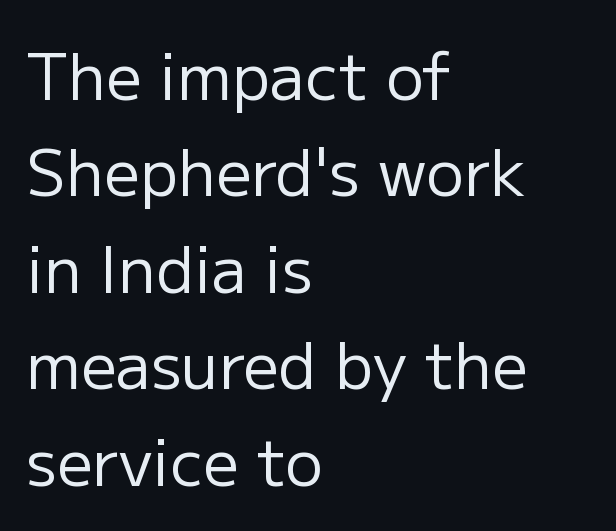
Observe the absence of serifs on each vertical stroke in this sample. Line spacing here is normal. Do the characters align in a grid? No, the font is proportional. Letter spacing: default. Line beginnings align vertically; line endings do not.
